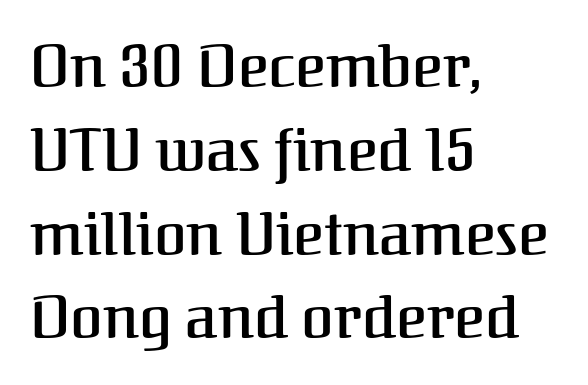
The image shows 59 px serif type, upright; set left-aligned, normal line spacing (1.42x), normal letter spacing, not underlined; medium stroke contrast and a medium x-height.
